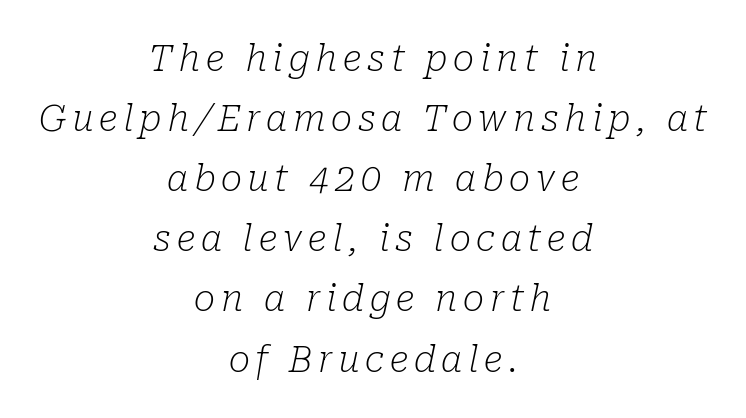
The weight tops out at a normal text grade. The lettering tilts uniformly, giving the passage an italic look. Unlike a clean sans, this face finishes its strokes with serifs. Which margin do the lines hug? Neither — every line sits in the middle.
